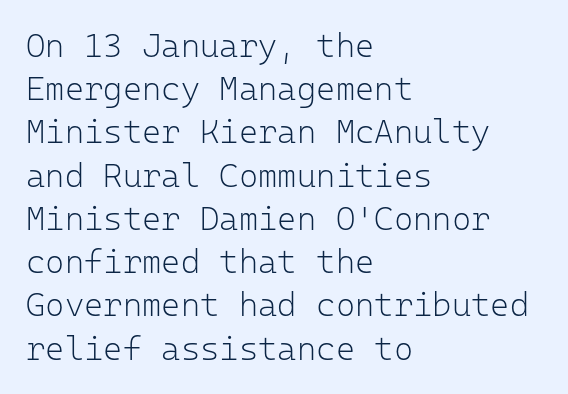
Students, note that the glyphs here touch the page at normal intervals. Note the uniform advance width — an 'i' takes as much space as an 'm'. The gap between lines stays unmarked. Posture: upright roman.
